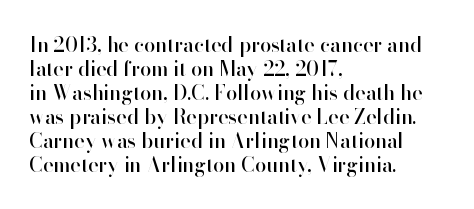
The image shows 20 px text type, upright; set left-aligned, line spacing 1.2x, normal letter spacing, not underlined.
